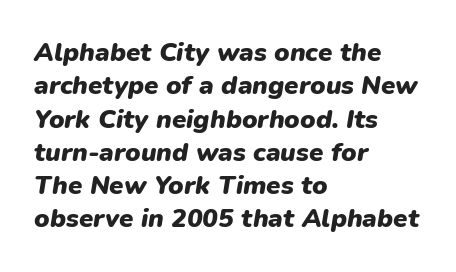
{"italic": "yes", "lean": "right", "slant_degrees": 9, "bold": "yes", "underline": "no", "align": "left", "line_spacing": "normal", "line_spacing_ratio": 1.28, "letter_spacing": "normal", "letter_spacing_em": 0.0, "glyph_px": 26}
